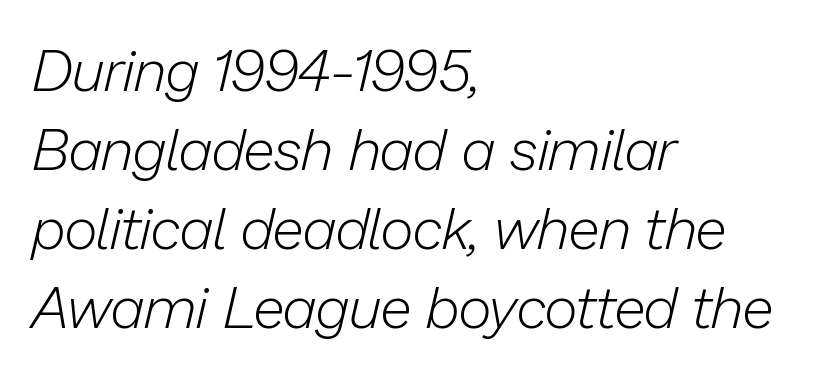
The rows are spaced the way most documents space them. Only glyphs here, with clear space below each row. Notice how the passage keeps a crisp vertical edge on the left only. Caption: face not bold, strokes unweighted. Here the glyphs are tracked normally, forming tight word shapes.
